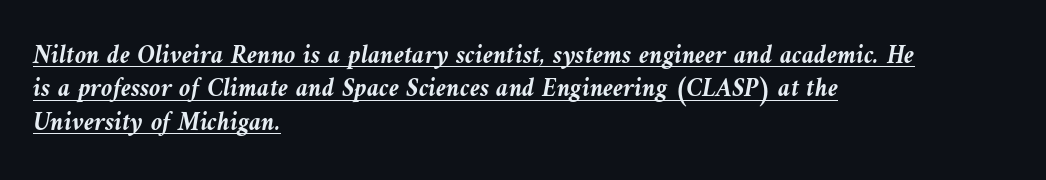
Q: Is the text bold? A: Yes.
Q: Is the text italic (slanted)? A: Yes, it leans left by about 9 degrees.
Q: Is the text underlined? A: Yes.
Q: How is the paragraph aligned? A: Left-aligned.
Q: Is the spacing between letters normal or unusually wide? A: Normal.
Q: Is the spacing between lines tight, normal or loose? A: Normal.
